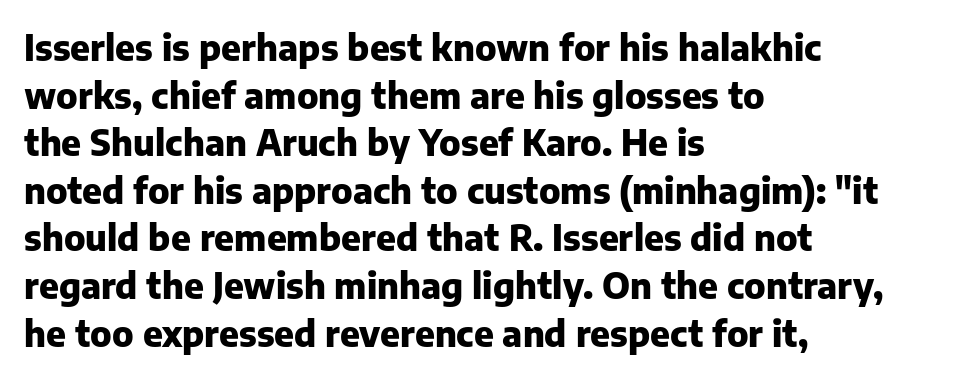
The image shows 35 px heavy sans-serif type, upright; set left-aligned, normal line spacing (1.36x), normal letter spacing, not underlined; low stroke contrast and a medium x-height.
